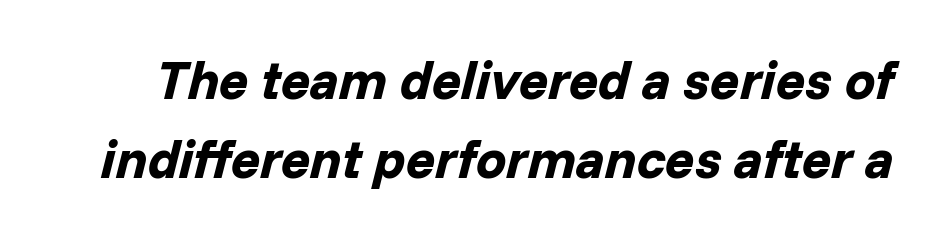
Q: Is the text bold? A: Yes.
Q: Is the text italic (slanted)? A: Yes, it leans right by about 14 degrees.
Q: Is the text underlined? A: No.
Q: Is the spacing between letters normal or unusually wide? A: Normal.
Q: Is the spacing between lines tight, normal or loose? A: Normal.
Q: Width (condensed, normal, or wide)? A: Normal.
Q: Stroke contrast? A: Low.
Q: x-height? A: Medium.
Q: Monospaced? A: No.
